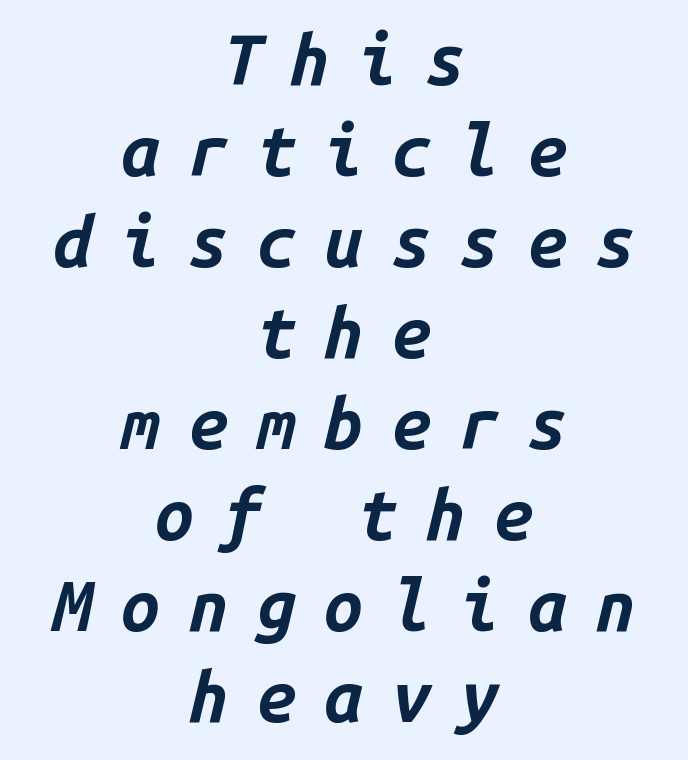
{"italic": "yes", "lean": "right", "slant_degrees": 14, "bold": "yes", "weight": "bold", "width": "normal", "stroke_contrast": "low", "x_height": "medium", "monospaced": "yes", "underline": "no", "align": "center", "line_spacing": "normal", "line_spacing_ratio": 1.3, "letter_spacing": "wide", "letter_spacing_em": 0.41, "glyph_px": 70}
